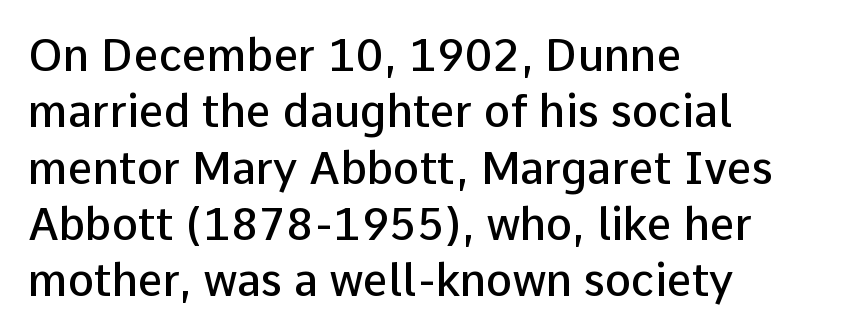
{"serif": "no", "italic": "no", "bold": "semi", "weight": "semibold", "width": "normal", "stroke_contrast": "low", "x_height": "medium", "monospaced": "no", "underline": "no", "align": "left", "line_spacing": "normal", "line_spacing_ratio": 1.28, "letter_spacing": "normal", "letter_spacing_em": 0.0, "glyph_px": 44}
